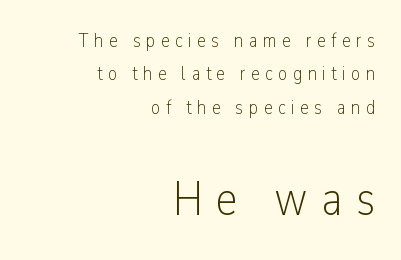
Q: Is the text bold? A: No.
Q: Is the text italic (slanted)? A: No, it is upright.
Q: Is the typeface a serif or a sans-serif typeface? A: Sans-serif.
Q: Is the text underlined? A: No.
Q: How is the paragraph aligned? A: Right-aligned.
Q: Is the spacing between letters normal or unusually wide? A: Unusually wide.
Q: Is the spacing between lines tight, normal or loose? A: Normal.
Q: Which block of text is set in a larger size, the first (top) or the second (bottom)? A: The second (bottom) one.
Q: Width (condensed, normal, or wide)? A: Condensed.
Q: Stroke contrast? A: Low.
Q: x-height? A: Medium.
Q: Monospaced? A: No.
